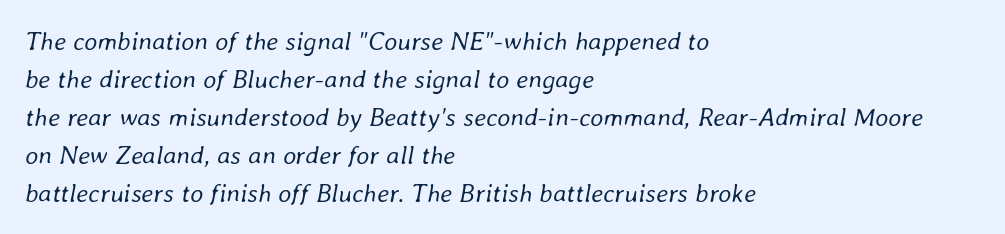
Q: Is the text bold? A: No.
Q: Is the text italic (slanted)? A: Yes, it leans right by about 8 degrees.
Q: Is the text underlined? A: No.
Q: How is the paragraph aligned? A: Left-aligned.
Q: Is the spacing between letters normal or unusually wide? A: Normal.
Q: Is the spacing between lines tight, normal or loose? A: Normal.
